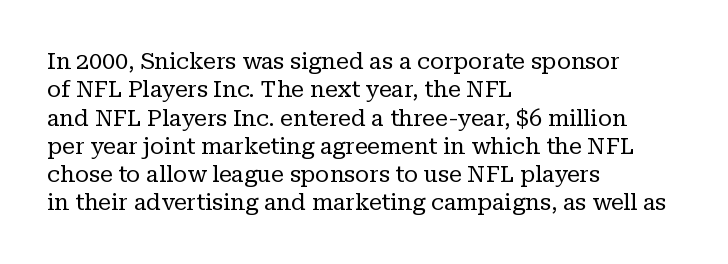
Q: Is the text bold? A: No.
Q: Is the text italic (slanted)? A: No, it is upright.
Q: Is the text underlined? A: No.
Q: How is the paragraph aligned? A: Left-aligned.
Q: Is the spacing between letters normal or unusually wide? A: Normal.
